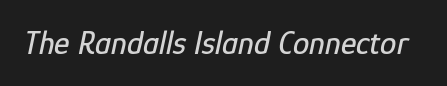
Looks like regular typesetting: each glyph gets only the width it needs. When letters slant like this, we call the style italic. Only glyphs here, with clear space below each row. The horizontal fit of the characters is conventional and even.
